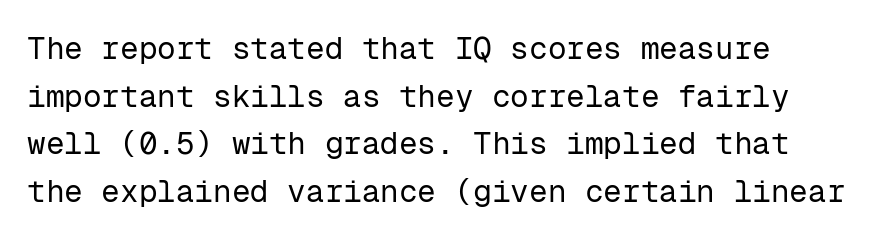
Q: Is the text bold? A: No.
Q: Is the text italic (slanted)? A: No, it is upright.
Q: Is the typeface a serif or a sans-serif typeface? A: Sans-serif.
Q: Is the text underlined? A: No.
Q: Is the spacing between letters normal or unusually wide? A: Normal.
Q: Is the spacing between lines tight, normal or loose? A: Normal.
Q: Width (condensed, normal, or wide)? A: Normal.
Q: Stroke contrast? A: Low.
Q: x-height? A: Medium.
Q: Monospaced? A: Yes.
